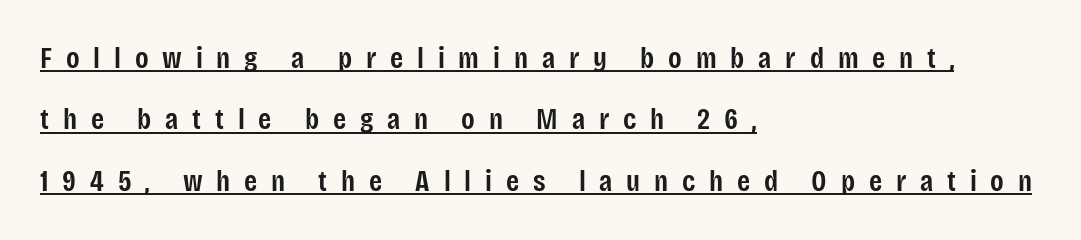
{"serif": "no", "italic": "no", "bold": "semi", "weight": "semibold", "width": "condensed", "stroke_contrast": "low", "x_height": "large", "monospaced": "no", "underline": "yes", "align": "left", "line_spacing": "loose", "line_spacing_ratio": 2.05, "letter_spacing": "wide", "letter_spacing_em": 0.46, "glyph_px": 30}
